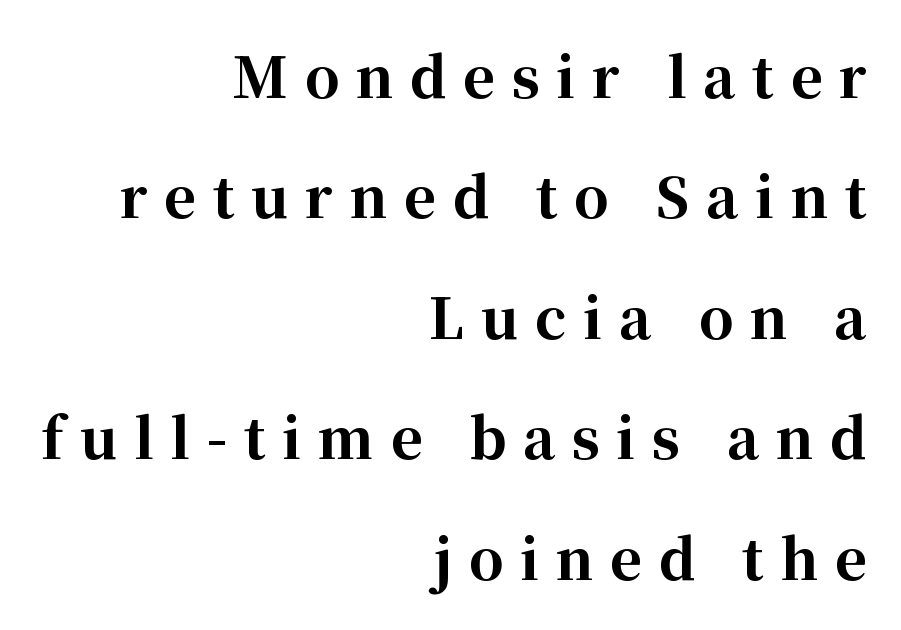
{"serif": "yes", "italic": "no", "bold": "yes", "weight": "bold", "width": "normal", "stroke_contrast": "high", "x_height": "medium", "monospaced": "no", "underline": "no", "align": "right", "line_spacing": "loose", "line_spacing_ratio": 2.19, "letter_spacing": "wide", "letter_spacing_em": 0.3, "glyph_px": 55}
